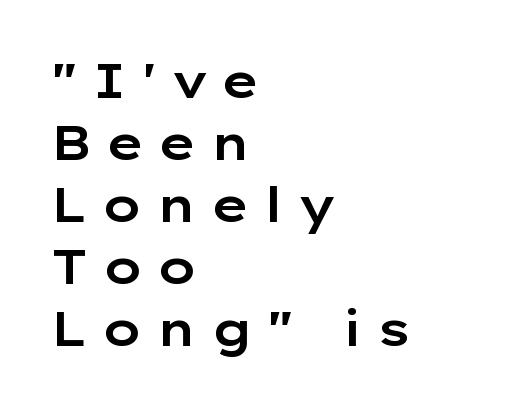
The image shows 48 px wide sans-serif type, upright; set left-aligned, normal line spacing (1.29x), unusually wide letter spacing (+0.27 em), not underlined; low stroke contrast and a medium x-height.
